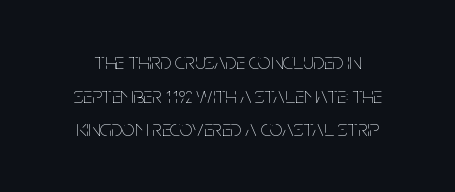
Default kerning and tracking; the words read as compact shapes. Weight: not bold — regular or lighter. Every character sits straight up, as roman type does. The rendering uses a moderate line-height, typical for paragraphs.
